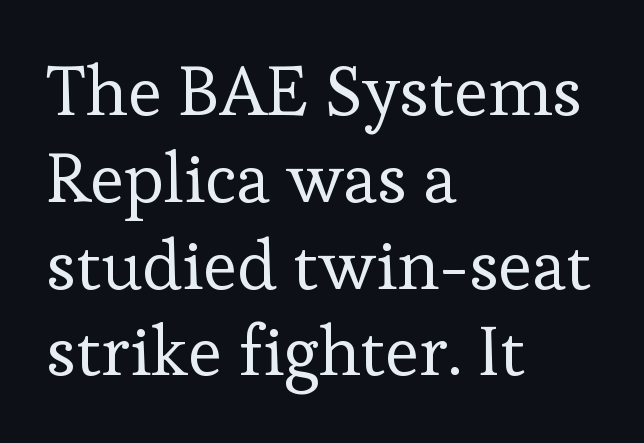
Q: Is the text bold? A: No.
Q: Is the text italic (slanted)? A: No, it is upright.
Q: Is the typeface a serif or a sans-serif typeface? A: Serif.
Q: Is the text underlined? A: No.
Q: How is the paragraph aligned? A: Left-aligned.
Q: Is the spacing between letters normal or unusually wide? A: Normal.
Q: Width (condensed, normal, or wide)? A: Normal.
Q: Stroke contrast? A: Low.
Q: x-height? A: Medium.
Q: Monospaced? A: No.
